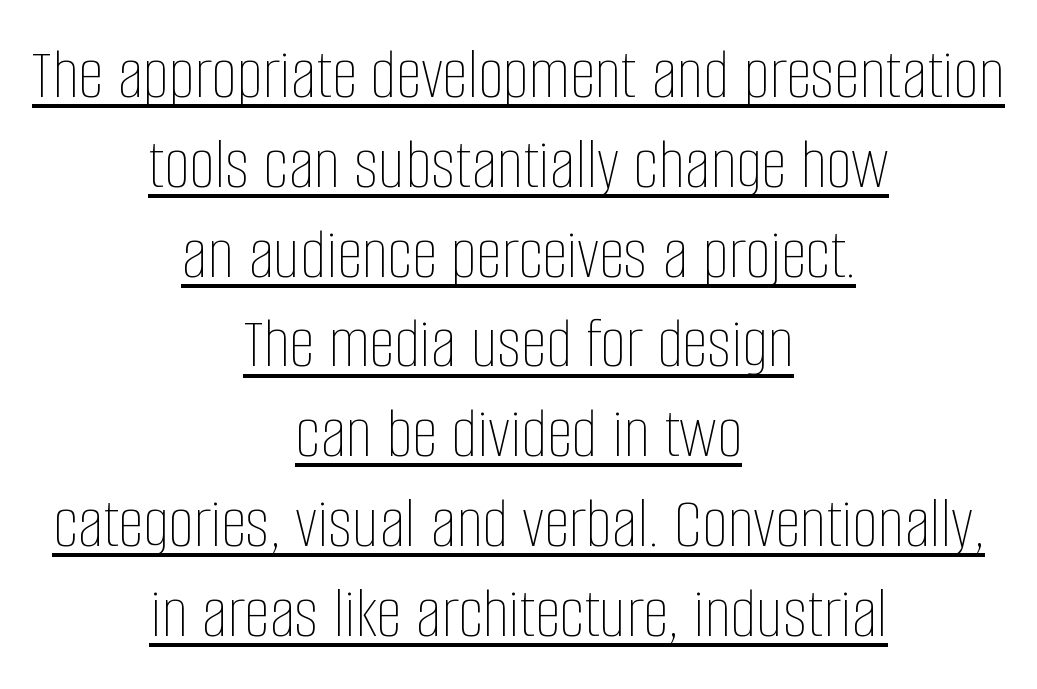
The image shows 73 px thin, condensed type, upright; set centered, line spacing 1.23x, normal letter spacing, underlined; low stroke contrast and a large x-height.
